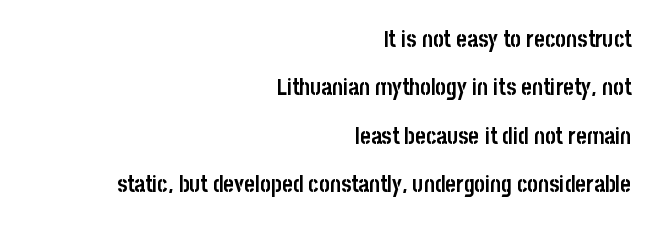
The image shows 23 px bold type, upright; set right-aligned, loose line spacing (2.1x), normal letter spacing, not underlined.
